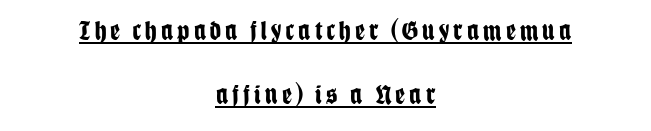
{"italic": "no", "bold": "yes", "underline": "yes", "align": "center", "line_spacing": "loose", "line_spacing_ratio": 2.38, "glyph_px": 27}
